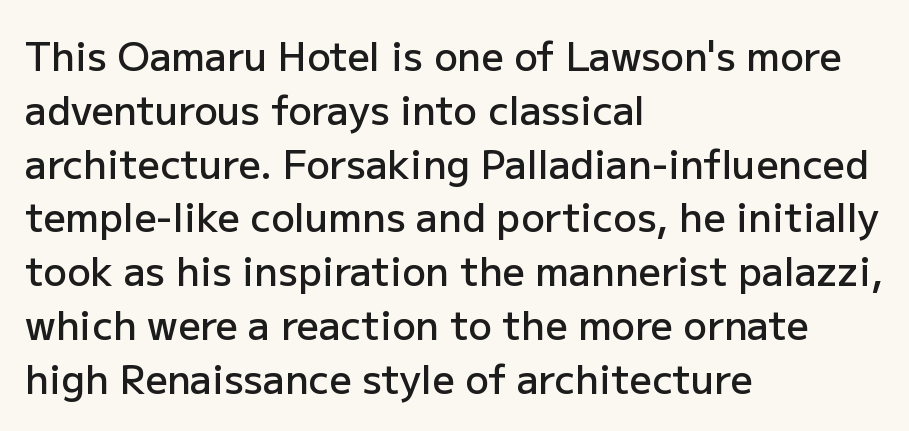
The image shows 39 px semibold sans-serif type, upright; set left-aligned, normal line spacing (1.38x), normal letter spacing, not underlined; low stroke contrast and a medium x-height.
